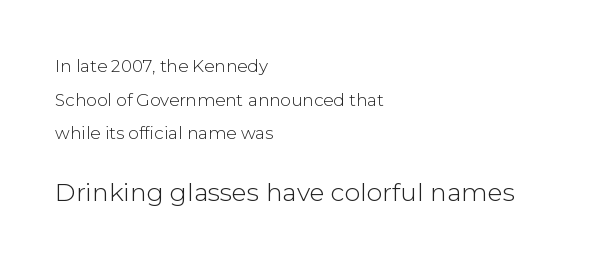
{"italic": "no", "bold": "no", "underline": "no", "align": "left", "line_spacing": "loose", "line_spacing_ratio": 1.98, "letter_spacing": "normal", "letter_spacing_em": 0.0, "larger_block": "second", "size_ratio": 1.47, "glyph_px": 25}
